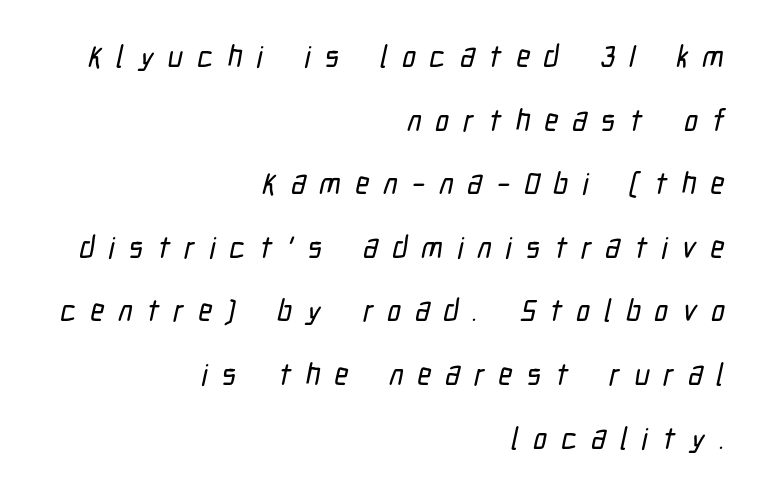
Is the block centered? No — it sits flush against the right margin. The passage shown is not underscored anywhere. The leading is generous, giving the passage an open texture. These lines are composed in type without serifs. Character widths vary here, with narrow letters taking less room than wide ones. The passage shown has open, widely tracked lettering throughout.
